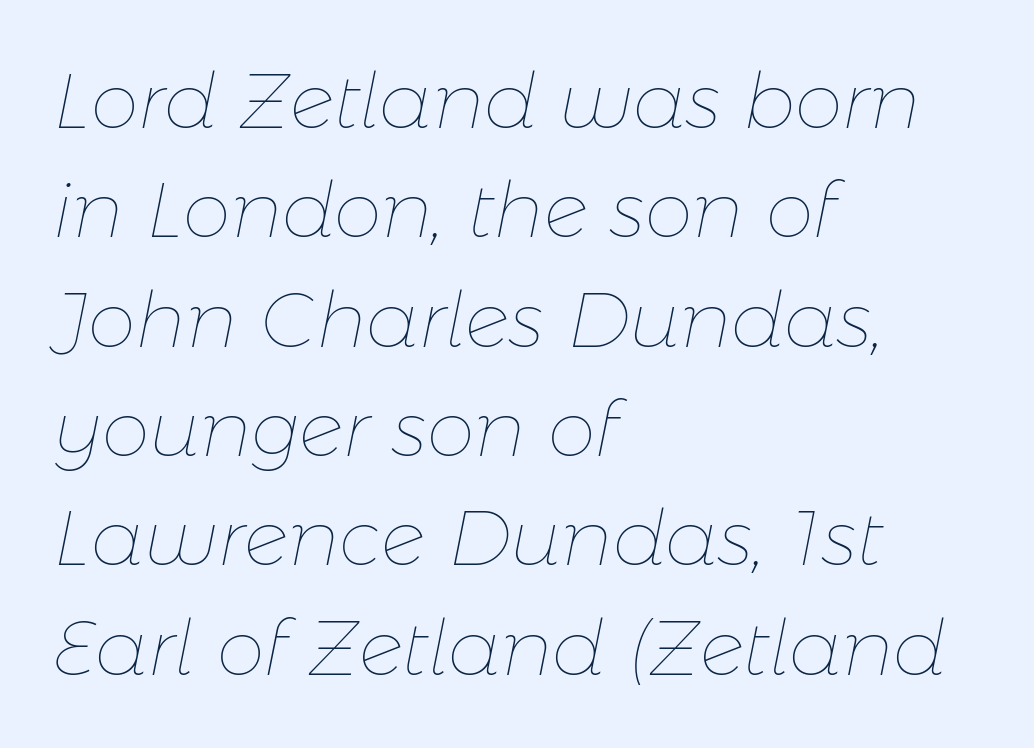
{"italic": "yes", "lean": "right", "slant_degrees": 11, "bold": "no", "weight": "thin", "width": "normal", "stroke_contrast": "low", "x_height": "medium", "monospaced": "no", "underline": "no", "align": "left", "line_spacing": "normal", "line_spacing_ratio": 1.42, "letter_spacing": "normal", "letter_spacing_em": 0.0, "glyph_px": 77}
